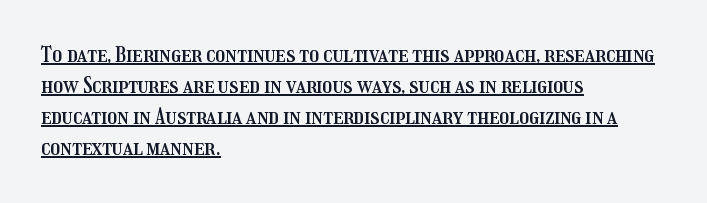
{"italic": "no", "underline": "yes", "align": "left", "line_spacing": "normal", "line_spacing_ratio": 1.41, "letter_spacing": "normal", "letter_spacing_em": 0.0, "glyph_px": 22}
